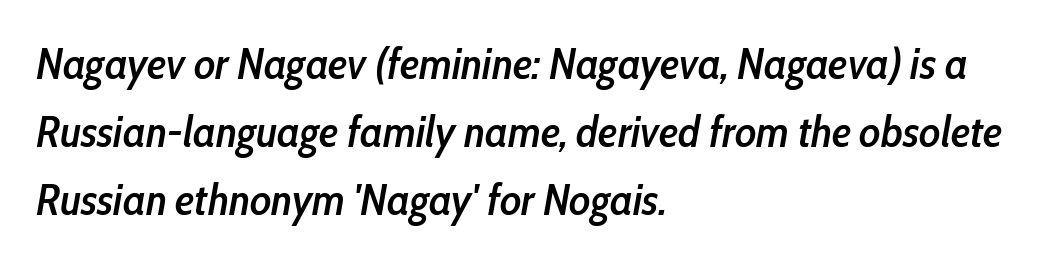
{"italic": "yes", "lean": "right", "slant_degrees": 10, "bold": "semi", "weight": "semibold", "width": "condensed", "stroke_contrast": "low", "x_height": "medium", "monospaced": "no", "underline": "no", "align": "left", "line_spacing": "normal", "line_spacing_ratio": 1.54, "letter_spacing": "normal", "letter_spacing_em": 0.0, "glyph_px": 44}
